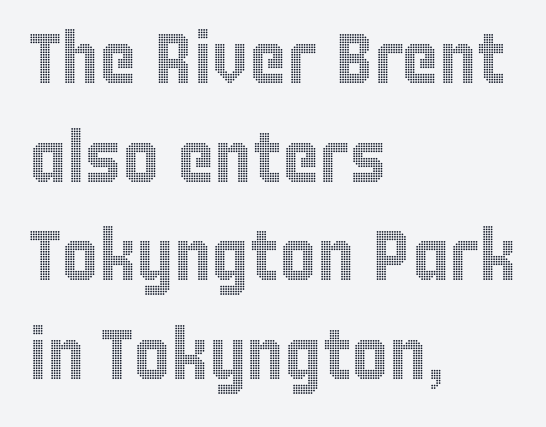
Successive baselines arrive at the customary interval. Here the glyphs are tracked normally, forming tight word shapes. The typesetter chose a ragged-right arrangement here. Every stem runs plumb, perpendicular to the baseline. Underline: absent. The rendering uses natural spacing where letterforms have individual widths.
